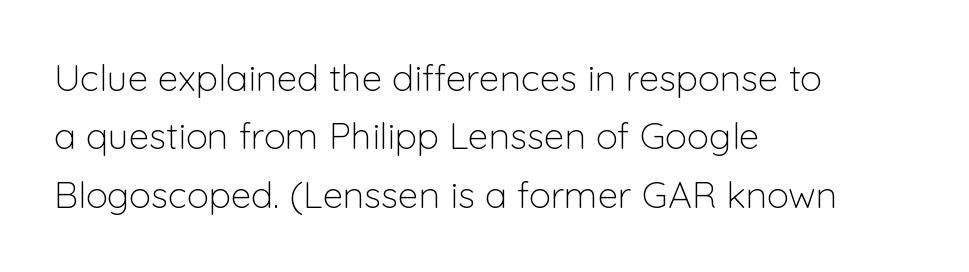
{"serif": "no", "italic": "no", "bold": "no", "weight": "light", "width": "normal", "stroke_contrast": "low", "x_height": "medium", "monospaced": "no", "underline": "no", "align": "left", "line_spacing": "normal", "line_spacing_ratio": 1.58, "letter_spacing": "normal", "letter_spacing_em": 0.0, "glyph_px": 37}
